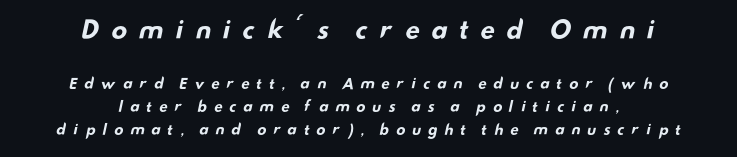
{"bold": "yes", "underline": "no", "align": "center", "line_spacing": "normal", "line_spacing_ratio": 1.65, "letter_spacing": "wide", "letter_spacing_em": 0.44, "larger_block": "first", "size_ratio": 1.71, "glyph_px": 24}
